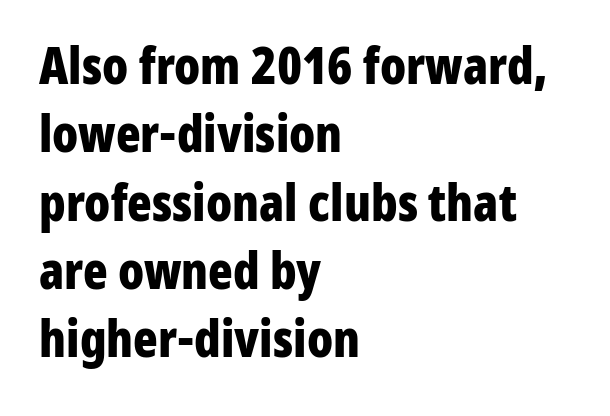
Q: Is the text bold? A: Yes.
Q: Is the text italic (slanted)? A: No, it is upright.
Q: Is the typeface a serif or a sans-serif typeface? A: Sans-serif.
Q: Is the text underlined? A: No.
Q: How is the paragraph aligned? A: Left-aligned.
Q: Is the spacing between letters normal or unusually wide? A: Normal.
Q: Is the spacing between lines tight, normal or loose? A: Normal.
Q: Width (condensed, normal, or wide)? A: Condensed.
Q: Stroke contrast? A: Low.
Q: x-height? A: Medium.
Q: Monospaced? A: No.
